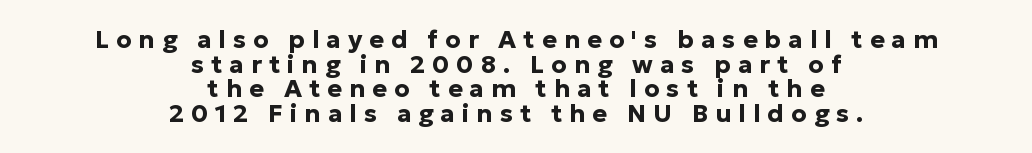
The image shows 25 px bold type, upright; set centered, tight line spacing (0.99x), unusually wide letter spacing (+0.28 em), not underlined.
